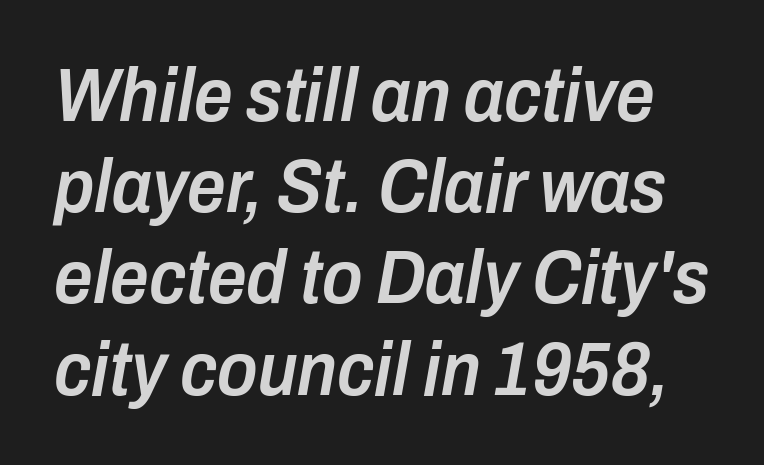
{"italic": "yes", "lean": "right", "slant_degrees": 10, "bold": "semi", "weight": "semibold", "width": "condensed", "stroke_contrast": "low", "x_height": "medium", "monospaced": "no", "underline": "no", "line_spacing_ratio": 1.2, "letter_spacing": "normal", "letter_spacing_em": 0.0, "glyph_px": 76}
